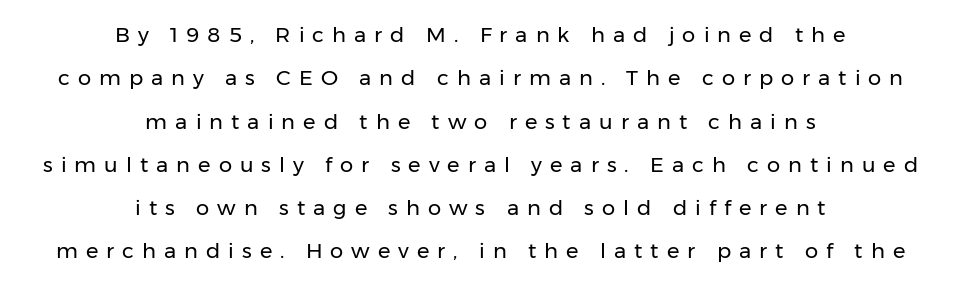
These glyphs show unthickened strokes, regular width or finer. You could only call the tracking loose — the letters float apart. Airy leading. Both edges are ragged and mirror each other, which tells us the setting is centered. The lettering stays uniformly vertical, giving the passage a roman look.
